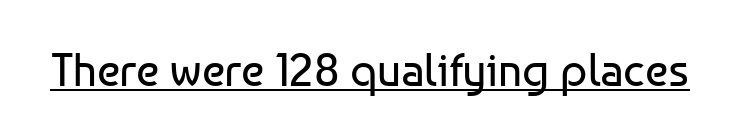
The image shows 46 px regular-weight sans-serif type, upright; set normal letter spacing, underlined; low stroke contrast and a medium x-height.
